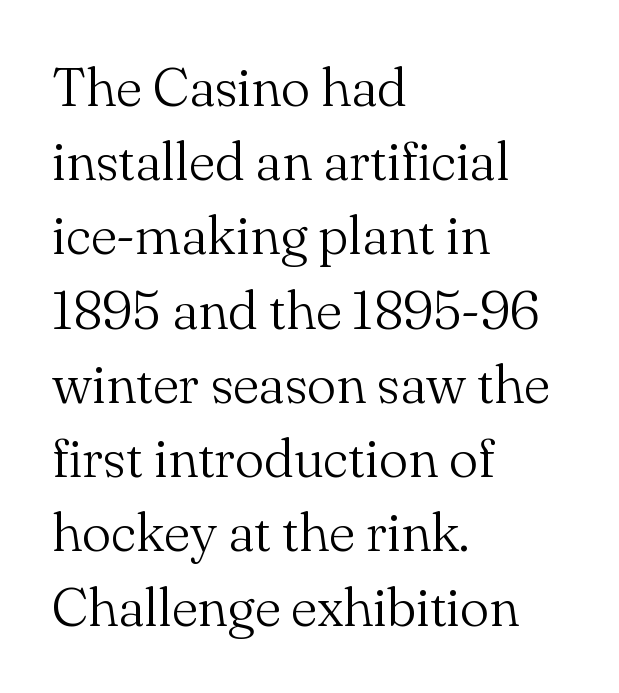
{"serif": "yes", "italic": "no", "bold": "no", "weight": "light", "width": "normal", "stroke_contrast": "medium", "x_height": "small", "monospaced": "no", "underline": "no", "align": "left", "line_spacing": "normal", "line_spacing_ratio": 1.35, "letter_spacing": "normal", "letter_spacing_em": 0.0, "glyph_px": 55}
